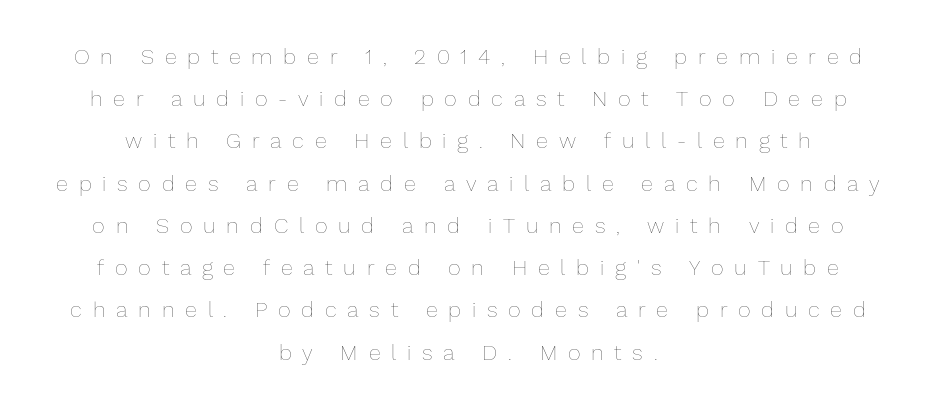
Q: Is the text bold? A: No.
Q: Is the text italic (slanted)? A: No, it is upright.
Q: Is the text underlined? A: No.
Q: How is the paragraph aligned? A: Centered.
Q: Is the spacing between letters normal or unusually wide? A: Unusually wide.
Q: Is the spacing between lines tight, normal or loose? A: Loose.
